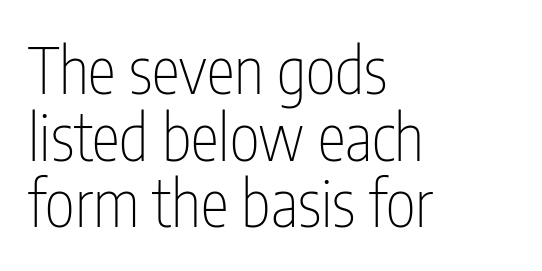
{"serif": "no", "italic": "no", "bold": "no", "weight": "thin", "width": "condensed", "stroke_contrast": "low", "x_height": "medium", "monospaced": "no", "underline": "no", "align": "left", "line_spacing": "tight", "line_spacing_ratio": 1.04, "letter_spacing": "normal", "letter_spacing_em": 0.0, "glyph_px": 64}
